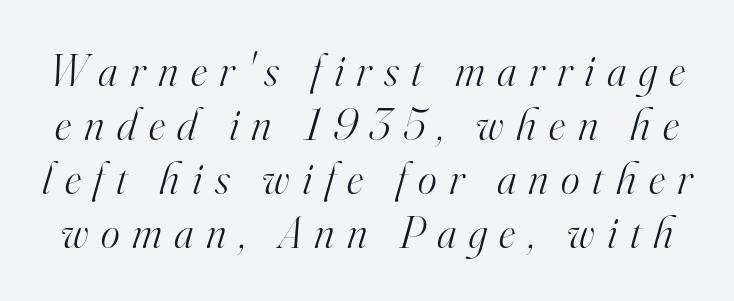
Spacing between characters has been opened up far beyond the box default. Is this a fixed-width face? No — the glyphs have proportional, varying widths. The typeface chosen for these lines features serifs. Letters rest on an invisible, unmarked baseline. Yep, that's italic — everything's leaning. Ink coverage per letter is moderate at most.
